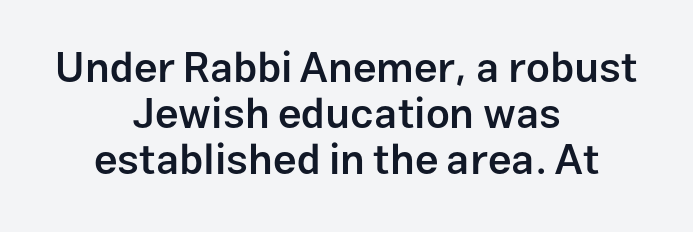
The image shows 42 px semibold sans-serif type, upright; set centered, tight line spacing (1.1x), normal letter spacing, not underlined; low stroke contrast and a medium x-height.
